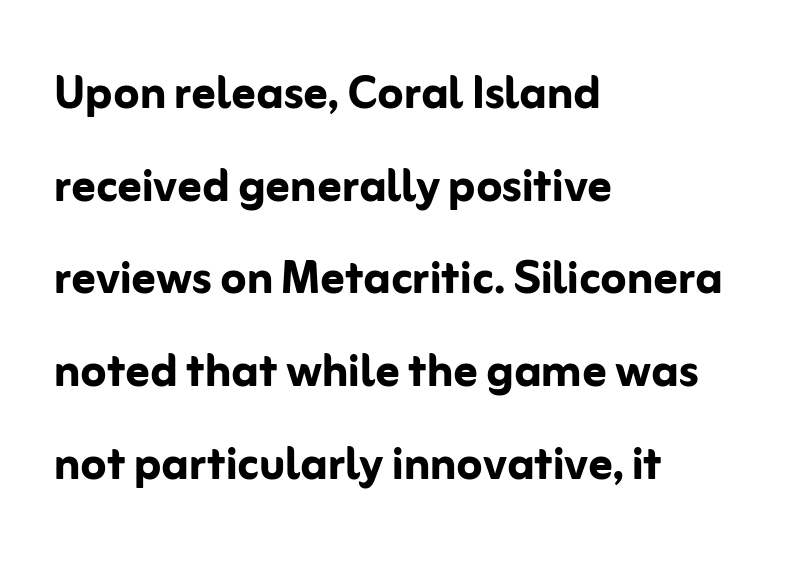
You can tell from the bare stems that sans-serif type was used. The letters stand straight up with perfectly vertical stems. Leftover space on each line is placed entirely after the last word. Horizontal bands of white between lines are of average thickness. Typographic density is high because the face is bold.
